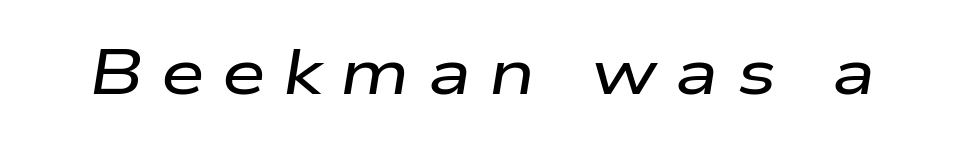
Q: Is the text italic (slanted)? A: Yes, it leans right by about 9 degrees.
Q: Is the text underlined? A: No.
Q: Is the spacing between letters normal or unusually wide? A: Unusually wide.
Q: Width (condensed, normal, or wide)? A: Wide.
Q: Stroke contrast? A: Low.
Q: x-height? A: Medium.
Q: Monospaced? A: No.
